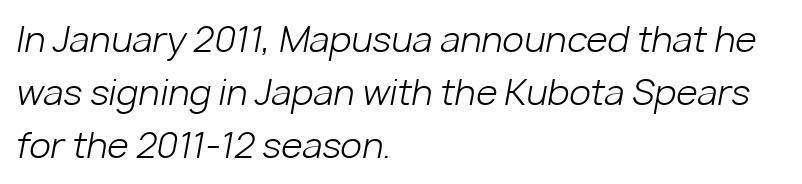
Note the varied advance widths — an 'i' is clearly narrower than an 'm'. Caption: face not bold, strokes unweighted. Does the lettering tilt? It does — this is italic. Glance below the letters and you will spot only blank space. You could call the tracking neutral — neither tight nor loose. Teacher's note: observe the even left margin — that is flush-left alignment.
